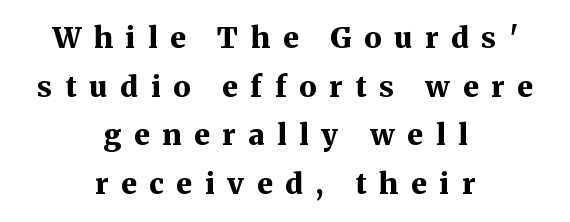
The image shows 29 px bold serif type, upright; set centered, normal line spacing (1.68x), unusually wide letter spacing (+0.44 em), not underlined; medium stroke contrast and a medium x-height.
